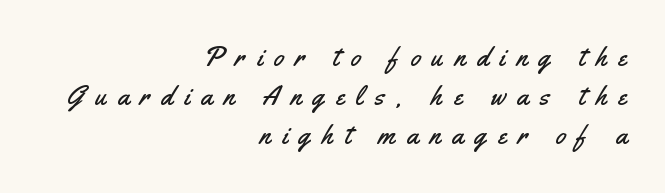
Q: Is the text italic (slanted)? A: Yes.
Q: Is the text underlined? A: No.
Q: How is the paragraph aligned? A: Right-aligned.
Q: Is the spacing between letters normal or unusually wide? A: Unusually wide.
Q: Is the spacing between lines tight, normal or loose? A: Normal.
